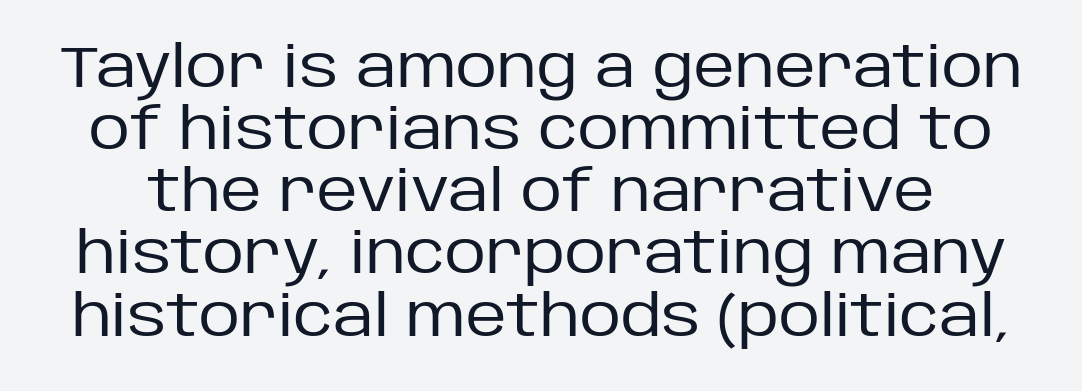
{"serif": "no", "italic": "no", "bold": "no", "weight": "regular", "width": "normal", "stroke_contrast": "low", "x_height": "large", "monospaced": "no", "underline": "no", "line_spacing": "tight", "line_spacing_ratio": 1.09, "letter_spacing": "normal", "letter_spacing_em": 0.0, "glyph_px": 57}
